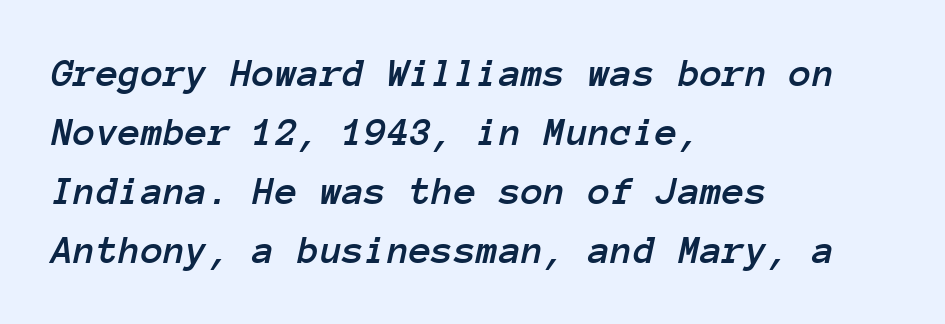
{"italic": "yes", "lean": "right", "slant_degrees": 12, "width": "normal", "stroke_contrast": "low", "x_height": "medium", "monospaced": "yes", "underline": "no", "align": "left", "line_spacing": "normal", "line_spacing_ratio": 1.44, "letter_spacing": "normal", "letter_spacing_em": 0.0, "glyph_px": 41}
